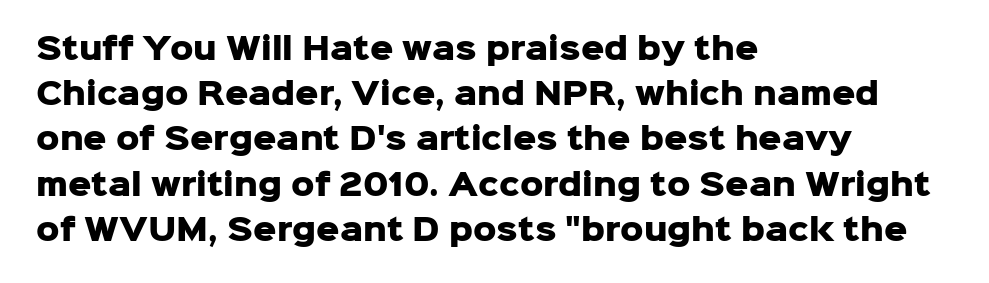
The image shows 29 px heavy sans-serif type, upright; set left-aligned, normal line spacing (1.56x), normal letter spacing, not underlined; low stroke contrast and a medium x-height.
